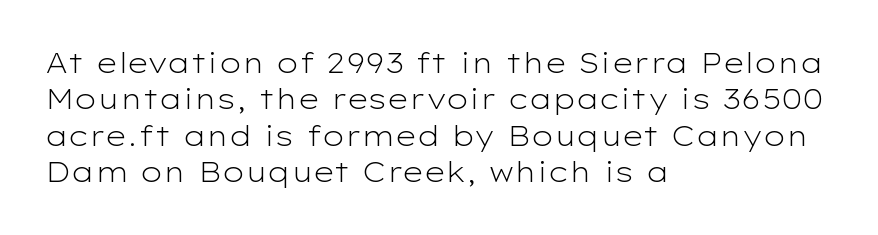
The image shows 28 px light, wide sans-serif type, upright; set left-aligned, normal line spacing (1.3x), normal letter spacing, not underlined; low stroke contrast and a medium x-height.
